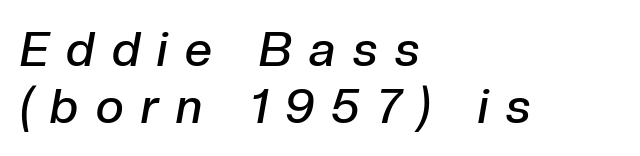
Beneath every word, the page is bare. These lines were composed using italics. A student would call this left alignment; a typographer would say flush left, rag right. The line texture is sparse and dotted thanks to wide tracking. Here the designer chose a conventional face with non-uniform glyph widths. This is the in-between weight designers call semibold or demi.
